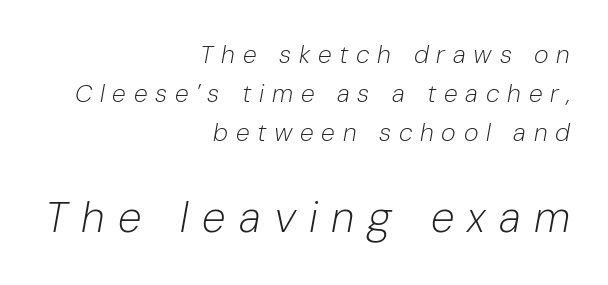
Q: Is the text bold? A: No.
Q: Is the text italic (slanted)? A: Yes, it leans right by about 10 degrees.
Q: Is the text underlined? A: No.
Q: How is the paragraph aligned? A: Right-aligned.
Q: Is the spacing between letters normal or unusually wide? A: Unusually wide.
Q: Is the spacing between lines tight, normal or loose? A: Normal.
Q: Which block of text is set in a larger size, the first (top) or the second (bottom)? A: The second (bottom) one.
Q: Width (condensed, normal, or wide)? A: Normal.
Q: Stroke contrast? A: Low.
Q: x-height? A: Medium.
Q: Monospaced? A: No.
